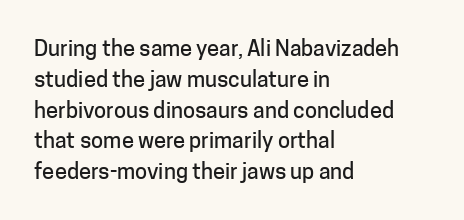
The image shows 22 px text type, upright; set left-aligned, normal line spacing (1.4x), normal letter spacing, not underlined.
